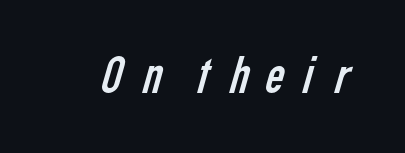
The image shows 52 px regular-weight, condensed sans-serif type; set unusually wide letter spacing (+0.24 em), not underlined; low stroke contrast and a medium x-height.
